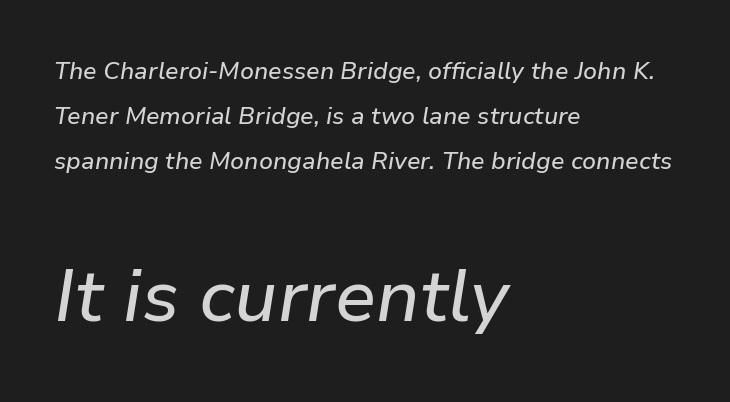
{"italic": "yes", "lean": "right", "slant_degrees": 9, "width": "normal", "stroke_contrast": "low", "x_height": "medium", "monospaced": "no", "underline": "no", "align": "left", "line_spacing_ratio": 1.87, "letter_spacing": "normal", "letter_spacing_em": 0.0, "larger_block": "second", "size_ratio": 3.04, "glyph_px": 73}
